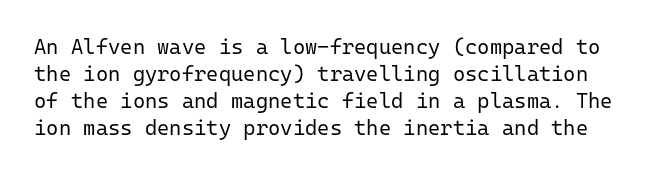
Beneath every word, the page is bare. Does extra space separate the letters? No, they use regular spacing. The designer left line spacing at the default. Is this a heavy cut? Hardly; it is regular or lighter. Ordinary non-slanted type is in use.
